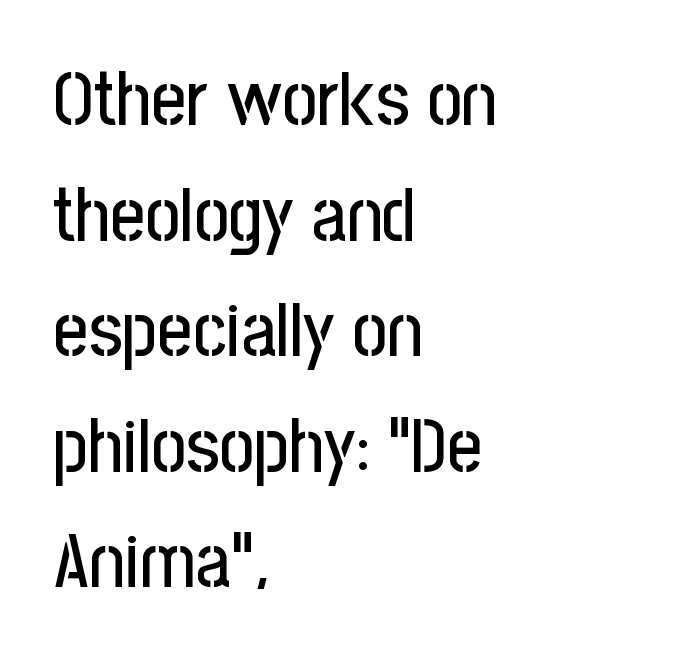
{"serif": "no", "italic": "no", "width": "condensed", "stroke_contrast": "low", "x_height": "medium", "monospaced": "no", "underline": "no", "align": "left", "line_spacing": "normal", "line_spacing_ratio": 1.52, "letter_spacing": "normal", "letter_spacing_em": 0.0, "glyph_px": 76}
